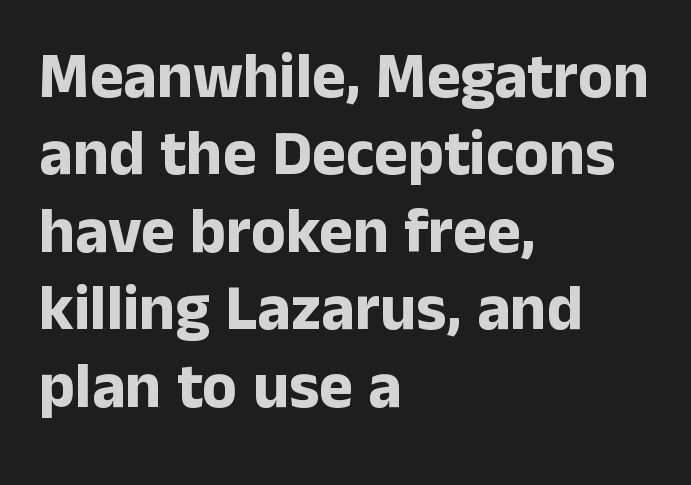
Examine the stroke ends and you'll find no serifs. Designer's note — italics off, roman on. Rule under the text: the space is simply empty. The rendering uses natural spacing where letterforms have individual widths. This is heavy type, rendered in bold.
